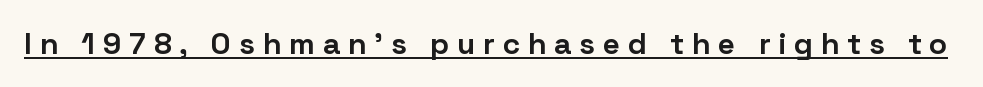
The image shows 30 px bold sans-serif type, upright; set unusually wide letter spacing (+0.26 em), underlined; low stroke contrast and a medium x-height.
